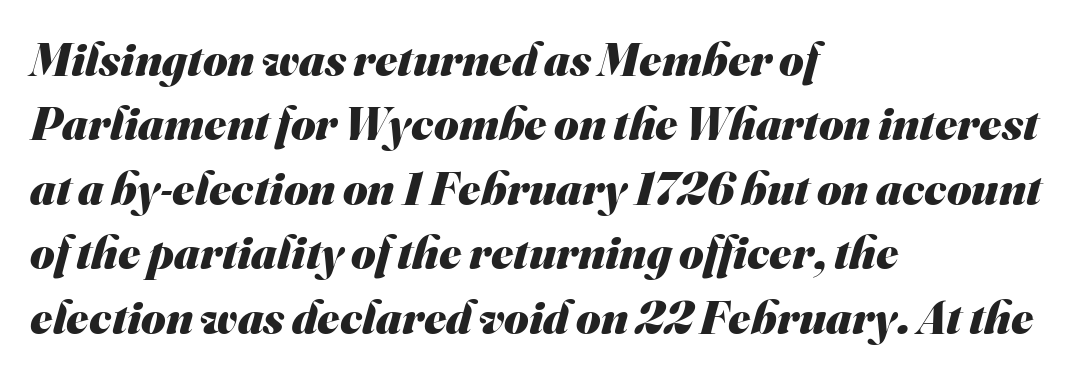
{"serif": "no", "bold": "yes", "weight": "heavy", "width": "normal", "stroke_contrast": "medium", "x_height": "small", "monospaced": "no", "underline": "no", "align": "left", "line_spacing": "normal", "line_spacing_ratio": 1.37, "letter_spacing": "normal", "letter_spacing_em": 0.0, "glyph_px": 47}
